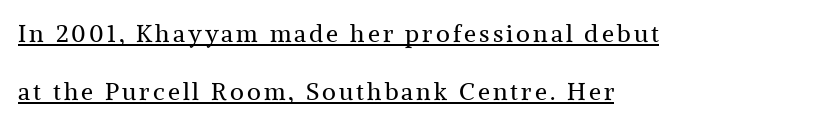
{"italic": "no", "bold": "no", "underline": "yes", "align": "left", "line_spacing": "loose", "line_spacing_ratio": 2.43, "glyph_px": 24}
